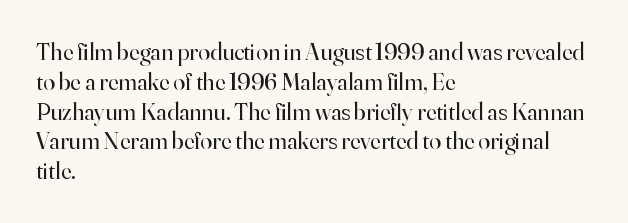
If you drew a line through each stem, it would be perfectly vertical. Tracking value appears to be zero — textbook default spacing. The rag falls on the right side of this text block. The face looks like a standard text weight, possibly lighter. The string is rendered with underlining switched off.
